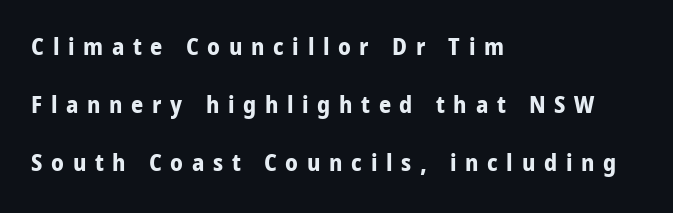
The compositor pushed each line to the left boundary. The rendering uses a large line-height, opening up the rows. Does the lettering tilt? It doesn't — this is upright. The face used here is rendered with a markedly widened letterfit. The passage shown is emphatically bold.
